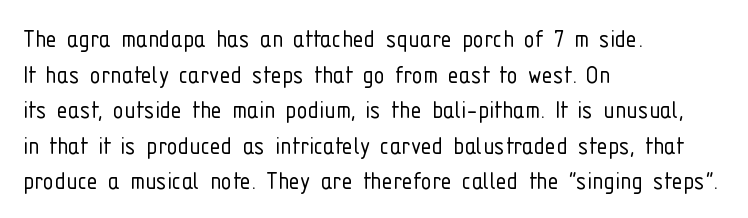
{"serif": "no", "italic": "no", "bold": "no", "weight": "light", "width": "condensed", "stroke_contrast": "low", "x_height": "medium", "monospaced": "no", "underline": "no", "align": "left", "line_spacing": "normal", "line_spacing_ratio": 1.27, "letter_spacing": "normal", "letter_spacing_em": 0.0, "glyph_px": 28}
